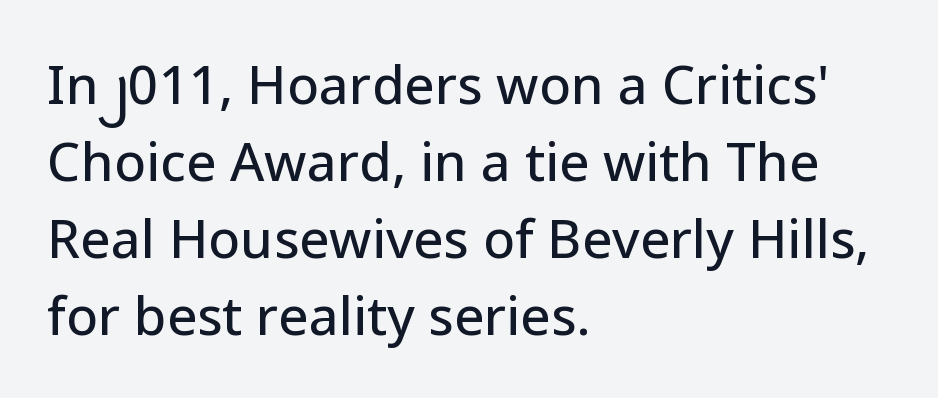
The glyphs in this specimen are sans serif. The letterforms sit shoulder to shoulder at normal distance. The space beneath each line is pristine and unruled. You could not count columns in this text — the font is proportionally spaced. A typesetter would mark this as roman, not italic.
